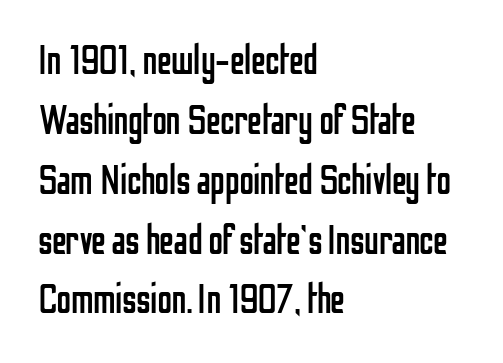
Each new line begins a customary step beneath the previous one. The foot of each line stays bare and open. Compared with a centered layout, this one pins lines to the left instead. Unlike italic type, these characters show no tilt at all. On a weight scale, this lands at 450 or below.
